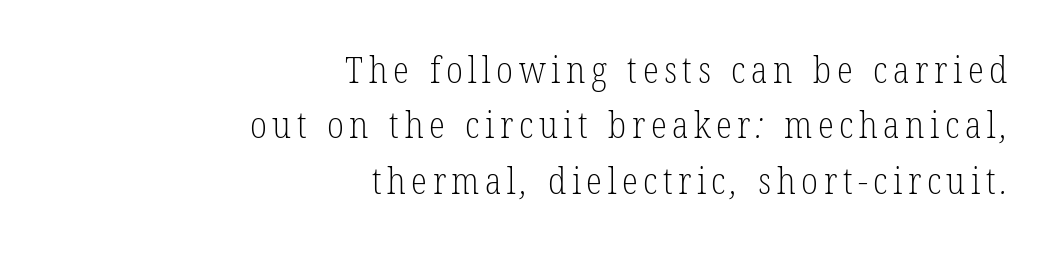
The foot of each line stays bare and open. Think of a printed novel: that variable character pitch is what you see here. The space between consecutive lines is moderate. This is serif lettering, the kind often seen in printed books. If you drew a ruler down the right edge, every line would touch it.
